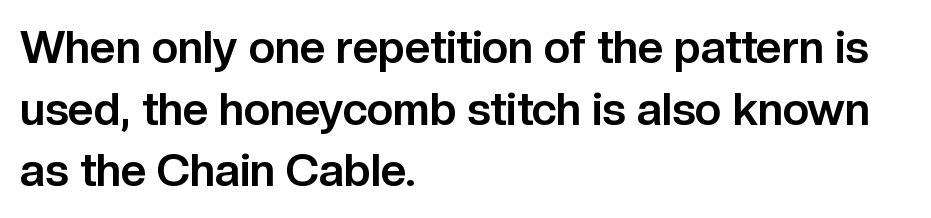
{"serif": "no", "italic": "no", "bold": "yes", "weight": "bold", "width": "normal", "stroke_contrast": "low", "x_height": "medium", "monospaced": "no", "underline": "no", "align": "left", "line_spacing": "normal", "line_spacing_ratio": 1.37, "letter_spacing": "normal", "letter_spacing_em": 0.0, "glyph_px": 45}
